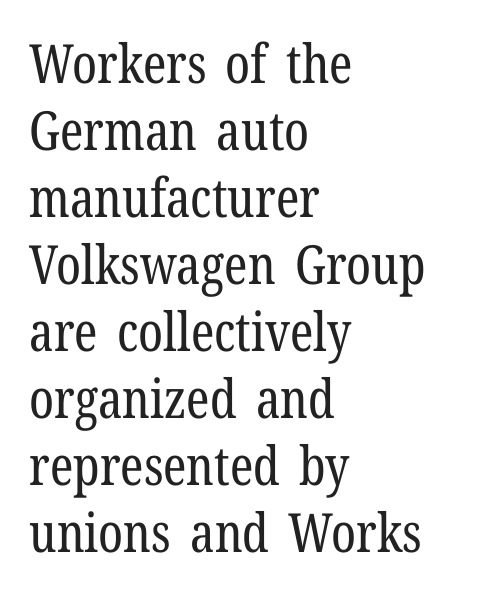
In terms of letterform style, serifs are clearly present. The lettering stays uniformly vertical, giving the passage a roman look. A clean baseline with only descenders dipping below it. Do the characters align in a grid? No, the font is proportional. How are the letters spaced? Ordinarily, with no added tracking. Caption: multi-line text, flush left, ragged right.
